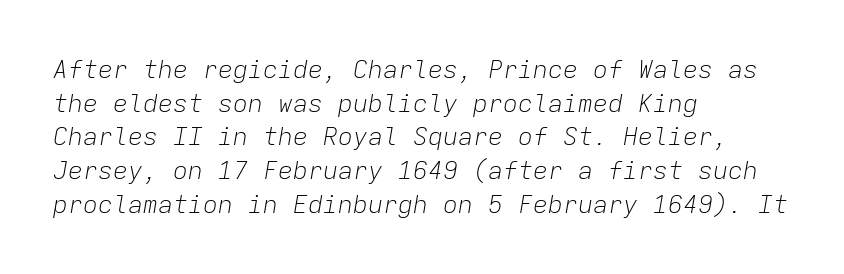
The image shows 25 px text type, italic (leaning right); set left-aligned, normal line spacing (1.35x), normal letter spacing, not underlined.
